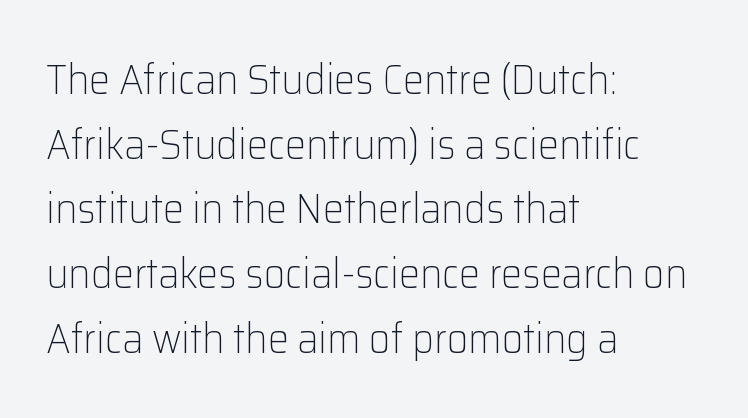
{"serif": "no", "italic": "no", "bold": "no", "weight": "light", "width": "normal", "stroke_contrast": "low", "x_height": "medium", "monospaced": "no", "underline": "no", "align": "left", "line_spacing": "normal", "line_spacing_ratio": 1.54, "letter_spacing": "normal", "letter_spacing_em": 0.0, "glyph_px": 42}
